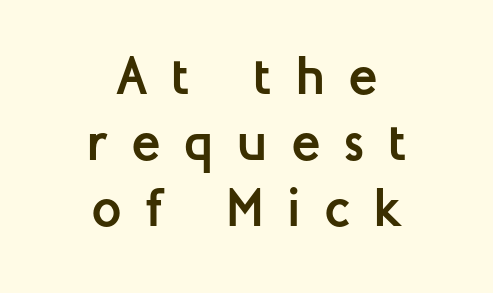
Has an underline been added? It has not. How are the letters spaced? Widely, with obvious added tracking. The letters are bold, with thick, heavy strokes. Regarding serifs, this sample does without them. Tall strokes in this sample are plumb rather than angled. One-word summary of the alignment: center.
